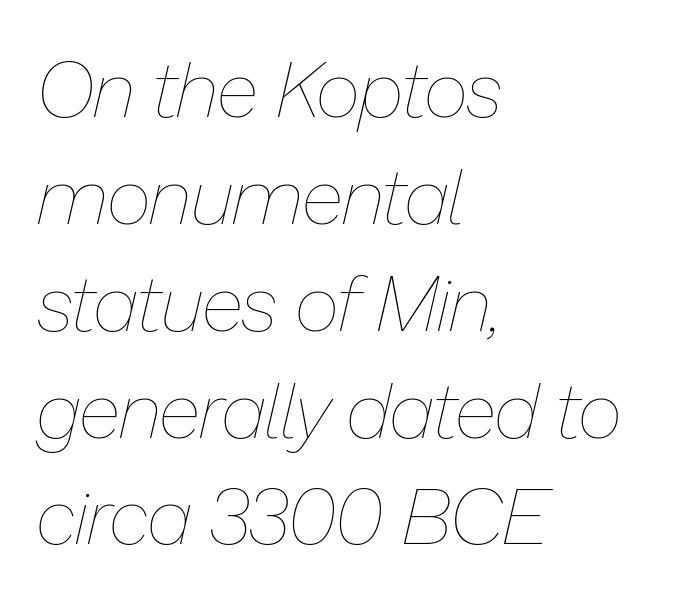
{"italic": "yes", "lean": "right", "slant_degrees": 13, "bold": "no", "weight": "thin", "width": "normal", "stroke_contrast": "low", "x_height": "medium", "monospaced": "no", "underline": "no", "align": "left", "line_spacing": "normal", "line_spacing_ratio": 1.37, "letter_spacing": "normal", "letter_spacing_em": 0.0, "glyph_px": 78}
